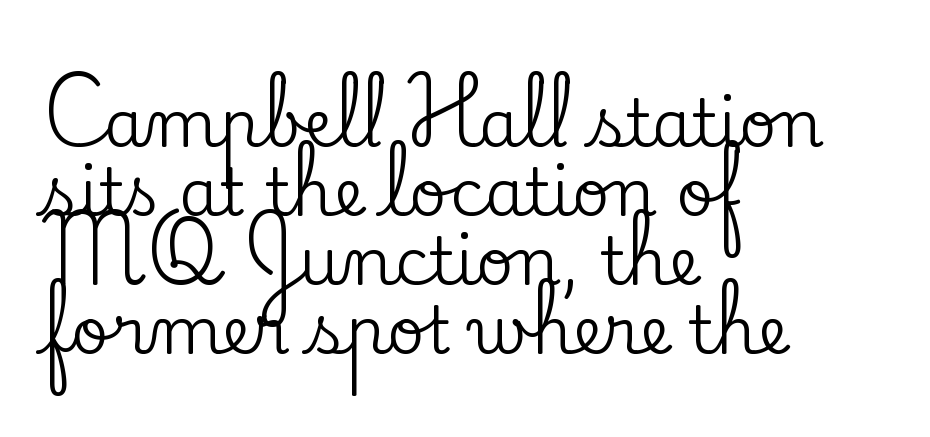
The image shows 65 px serif type, upright; set left-aligned, tight line spacing (1.06x), normal letter spacing, not underlined; low stroke contrast and a small x-height.
